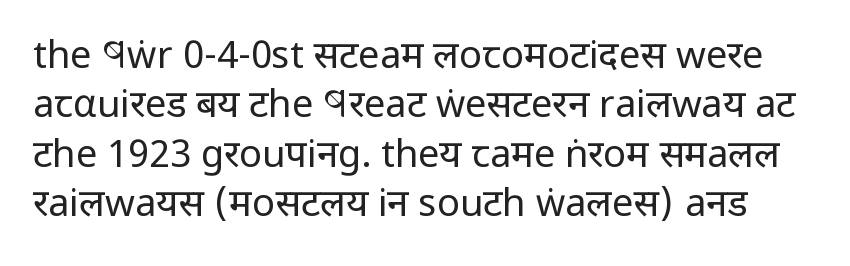
The image shows 38 px regular-weight, condensed sans-serif type, upright; set normal line spacing (1.3x), normal letter spacing, not underlined; low stroke contrast and a large x-height.
